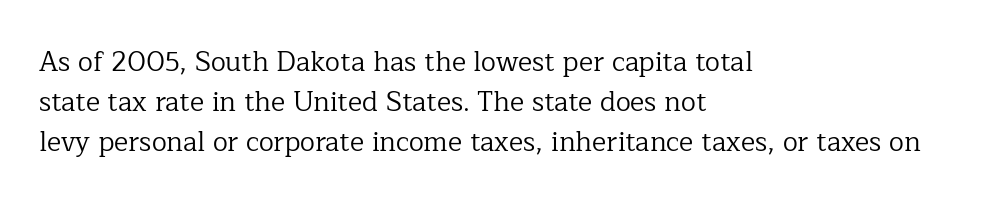
Italic: no, the glyphs are upright roman. Observe the ordinary spacing: letters are neighbours, not strangers. Line spacing here is normal. The zone under the glyphs is completely vacant. These lines stack with their left ends in a neat column.
